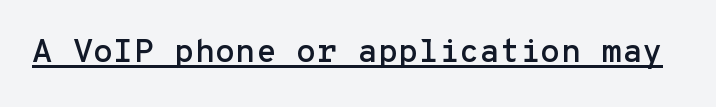
Compared with typical body copy, the letter spacing here is the same. Check the space under the baseline: a stroke is drawn there. The designer went with a sans here, leaving each stem footless. A typesetter would call this monospace, since all characters share one set width.
